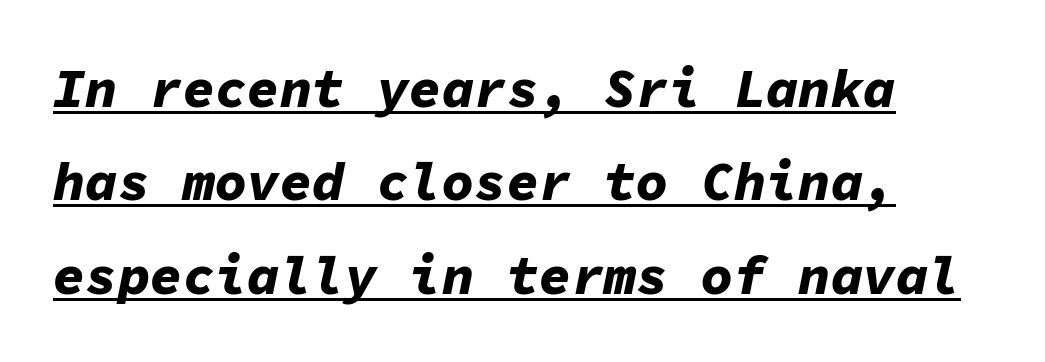
{"italic": "yes", "lean": "right", "slant_degrees": 11, "bold": "yes", "weight": "bold", "width": "normal", "stroke_contrast": "low", "x_height": "medium", "monospaced": "yes", "underline": "yes", "align": "left", "line_spacing_ratio": 1.73, "letter_spacing": "normal", "letter_spacing_em": 0.0, "glyph_px": 54}
